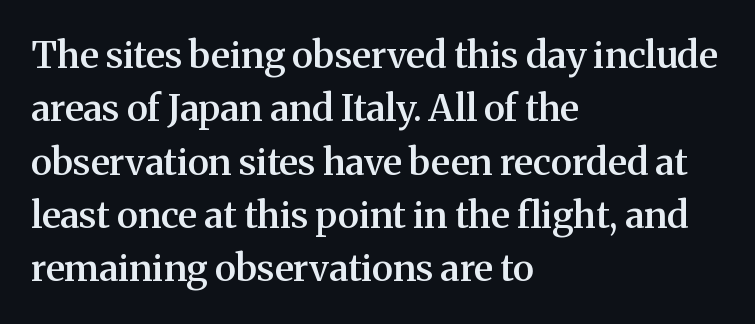
{"serif": "yes", "italic": "no", "bold": "semi", "weight": "semibold", "width": "normal", "stroke_contrast": "medium", "x_height": "medium", "monospaced": "no", "underline": "no", "align": "left", "line_spacing": "normal", "line_spacing_ratio": 1.44, "letter_spacing": "normal", "letter_spacing_em": 0.0, "glyph_px": 37}
